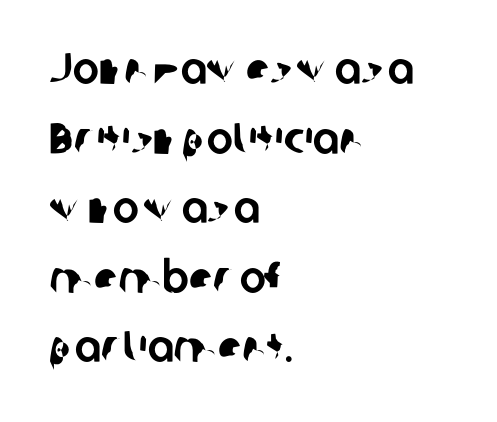
Q: Is the typeface a serif or a sans-serif typeface? A: Sans-serif.
Q: Is the text underlined? A: No.
Q: How is the paragraph aligned? A: Left-aligned.
Q: Is the spacing between letters normal or unusually wide? A: Normal.
Q: Is the spacing between lines tight, normal or loose? A: Normal.
Q: Width (condensed, normal, or wide)? A: Normal.
Q: Stroke contrast? A: Low.
Q: x-height? A: Medium.
Q: Monospaced? A: No.
